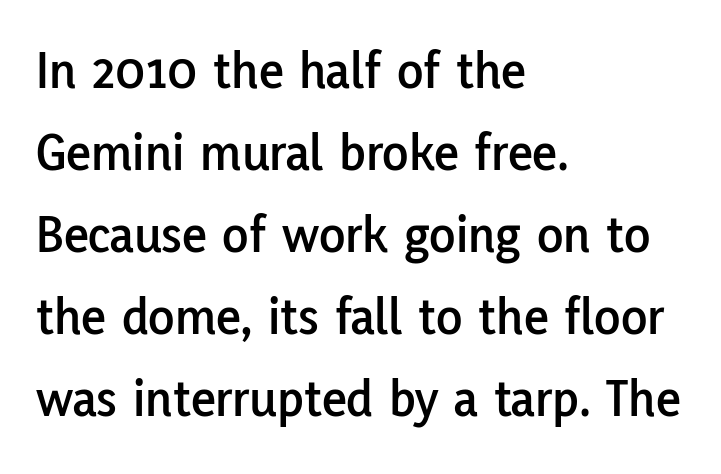
Q: Is the text italic (slanted)? A: No, it is upright.
Q: Is the typeface a serif or a sans-serif typeface? A: Sans-serif.
Q: Is the text underlined? A: No.
Q: How is the paragraph aligned? A: Left-aligned.
Q: Is the spacing between letters normal or unusually wide? A: Normal.
Q: Is the spacing between lines tight, normal or loose? A: Normal.
Q: Width (condensed, normal, or wide)? A: Normal.
Q: Stroke contrast? A: Low.
Q: x-height? A: Medium.
Q: Monospaced? A: No.
